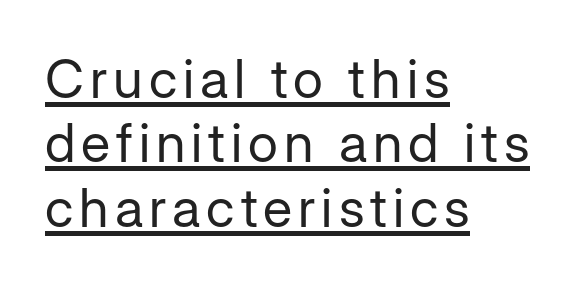
{"serif": "no", "italic": "no", "bold": "no", "weight": "regular", "width": "normal", "stroke_contrast": "low", "x_height": "medium", "monospaced": "no", "underline": "yes", "align": "left", "line_spacing_ratio": 1.19, "glyph_px": 54}
